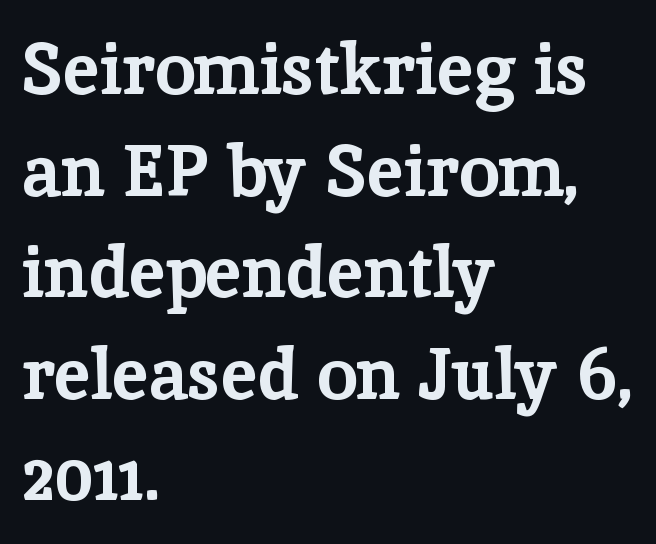
Set as a true bold cut, around the 700 mark. Stroke terminals: seriffed. A roman cut, with each character standing at attention. Varying glyph widths throughout — classic text-font behaviour. Layout note: lines flush left.
